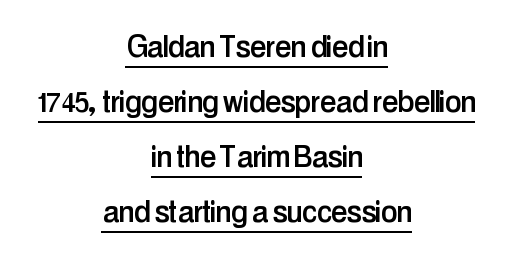
The image shows 37 px condensed sans-serif type, upright; set centered, normal line spacing (1.49x), normal letter spacing, underlined; low stroke contrast and a medium x-height.
